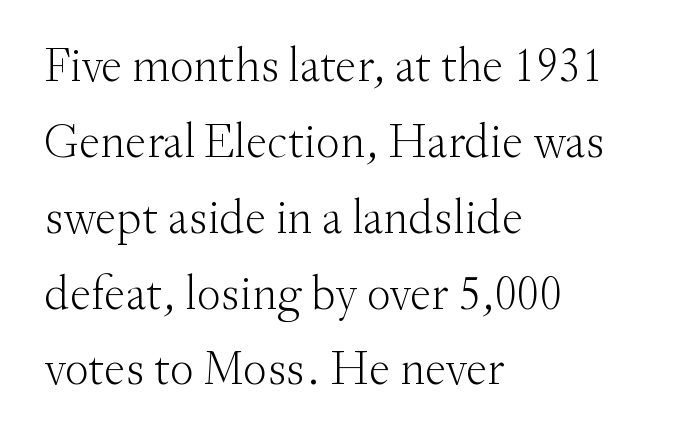
The image shows 48 px light serif type, upright; set left-aligned, normal line spacing (1.58x), normal letter spacing, not underlined; medium stroke contrast and a small x-height.
